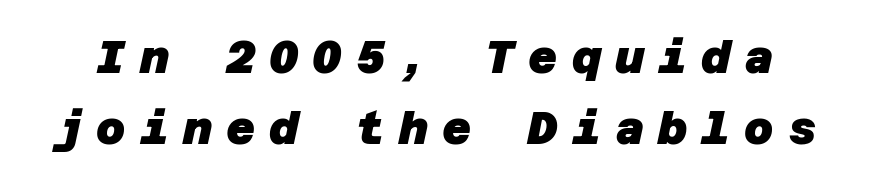
{"serif": "no", "bold": "yes", "weight": "heavy", "width": "normal", "stroke_contrast": "low", "x_height": "large", "underline": "no", "line_spacing": "normal", "line_spacing_ratio": 1.58, "letter_spacing": "wide", "letter_spacing_em": 0.31, "glyph_px": 45}
